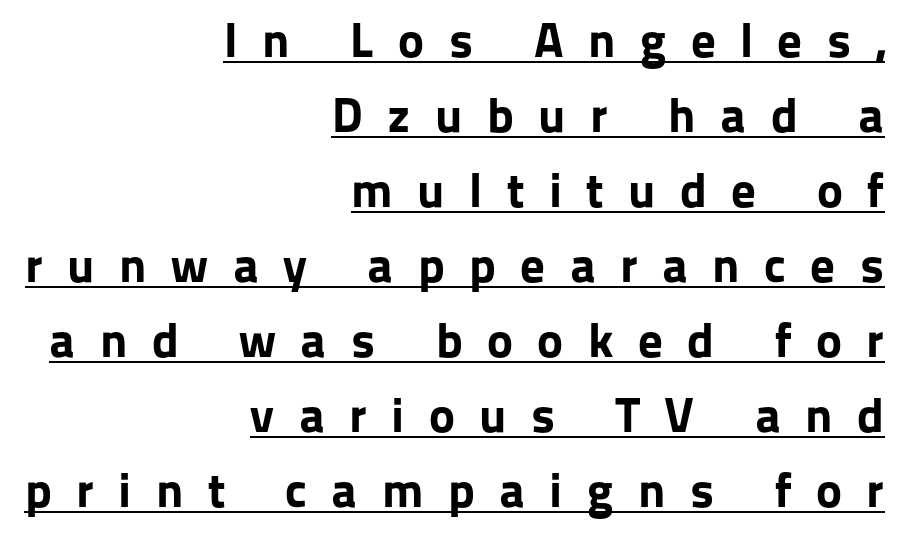
{"serif": "no", "italic": "no", "bold": "yes", "weight": "bold", "width": "normal", "stroke_contrast": "low", "x_height": "medium", "monospaced": "no", "underline": "yes", "align": "right", "line_spacing": "normal", "line_spacing_ratio": 1.53, "letter_spacing": "wide", "letter_spacing_em": 0.5, "glyph_px": 49}
